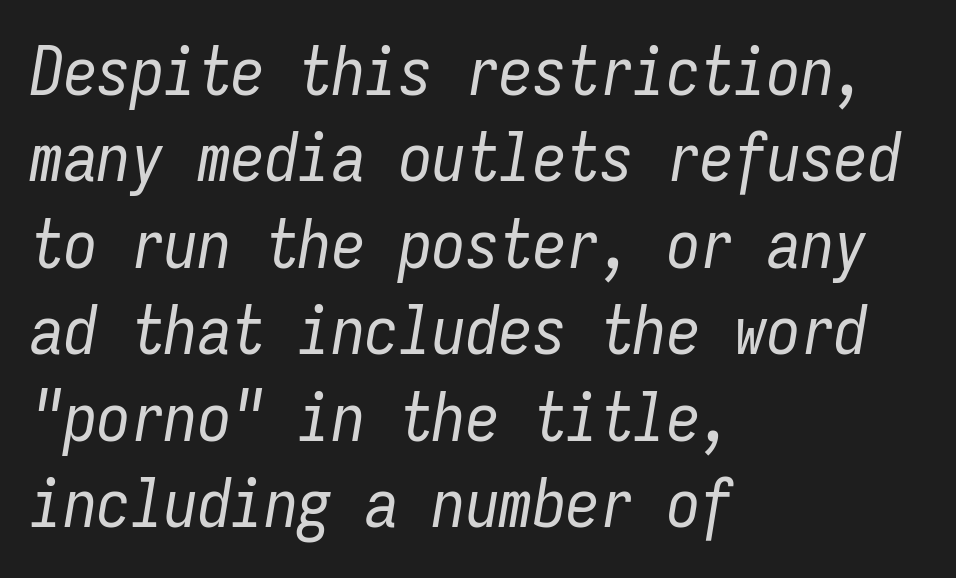
The image shows 67 px regular-weight, condensed type, italic (leaning right), monospaced; set left-aligned, normal line spacing (1.29x), normal letter spacing, not underlined; low stroke contrast and a medium x-height.
